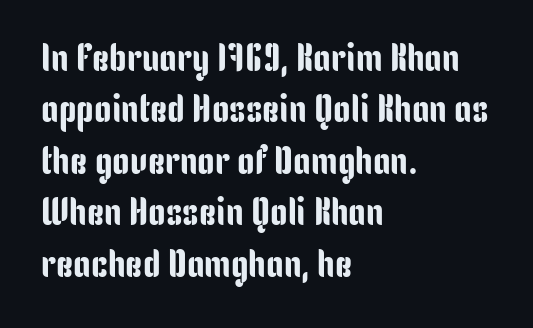
The image shows 39 px condensed sans-serif type, upright; set left-aligned, normal line spacing (1.32x), normal letter spacing, not underlined; low stroke contrast and a medium x-height.
